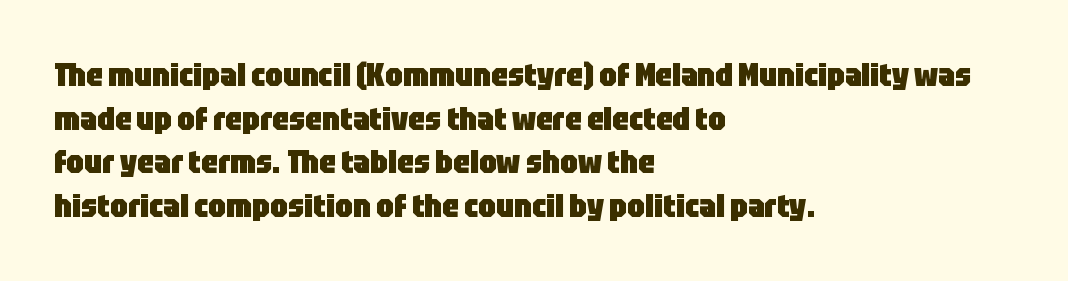
The gaps between neighbouring characters are ordinary and unremarkable. The lettering holds an erect, upright posture throughout. Where is the straight margin? On the left. Students, observe: this is what conventionally led text looks like.
